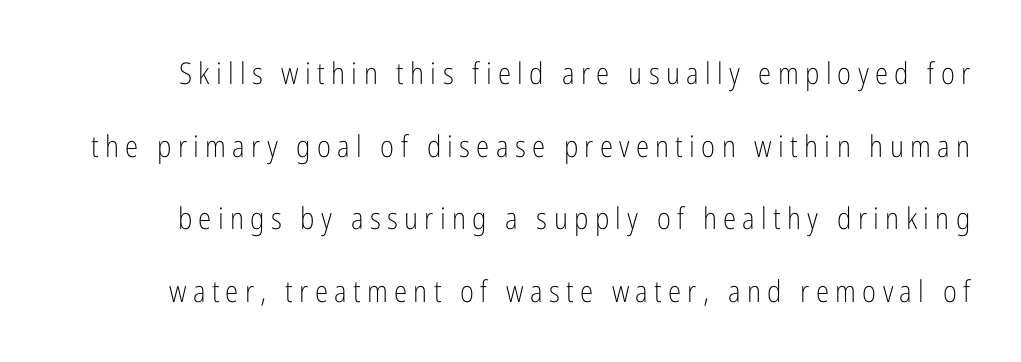
Q: Is the text bold? A: No.
Q: Is the text italic (slanted)? A: No, it is upright.
Q: Is the typeface a serif or a sans-serif typeface? A: Sans-serif.
Q: Is the text underlined? A: No.
Q: Is the spacing between letters normal or unusually wide? A: Unusually wide.
Q: Is the spacing between lines tight, normal or loose? A: Loose.
Q: Width (condensed, normal, or wide)? A: Condensed.
Q: Stroke contrast? A: Low.
Q: x-height? A: Medium.
Q: Monospaced? A: No.
